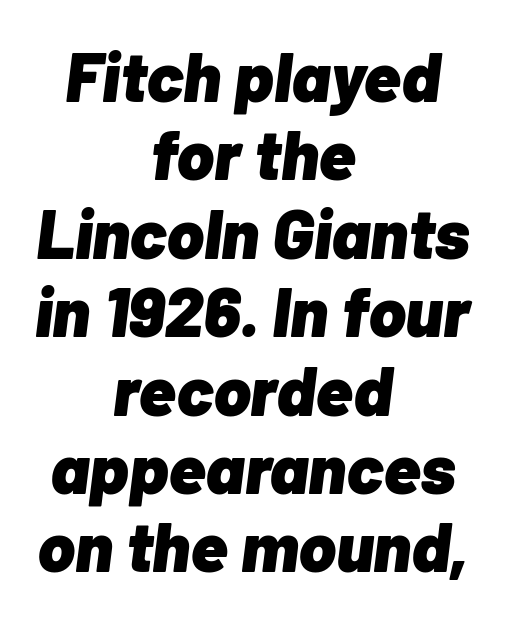
Q: Is the text bold? A: Yes.
Q: Is the text italic (slanted)? A: Yes, it leans right by about 7 degrees.
Q: Is the text underlined? A: No.
Q: How is the paragraph aligned? A: Centered.
Q: Is the spacing between letters normal or unusually wide? A: Normal.
Q: Is the spacing between lines tight, normal or loose? A: Tight.
Q: Width (condensed, normal, or wide)? A: Normal.
Q: Stroke contrast? A: Low.
Q: x-height? A: Medium.
Q: Monospaced? A: No.
